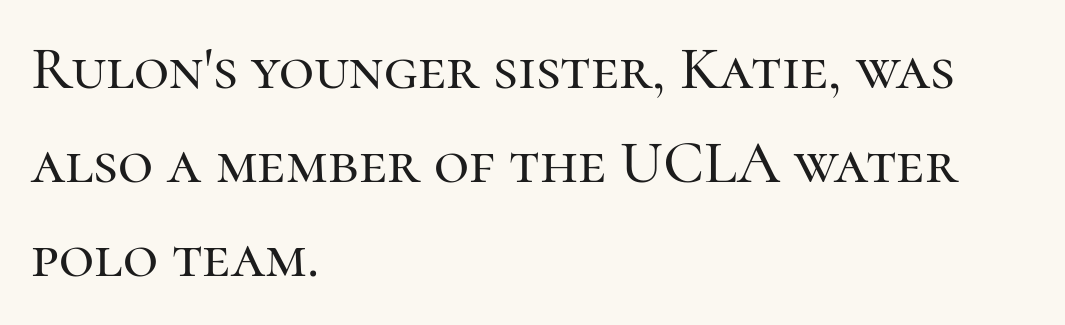
The image shows 61 px serif type, upright; set left-aligned, normal line spacing (1.54x), normal letter spacing, not underlined; high stroke contrast and a medium x-height.
